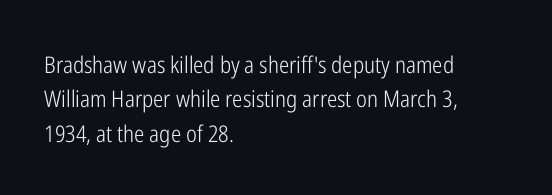
{"italic": "no", "bold": "no", "underline": "no", "align": "left", "line_spacing": "normal", "line_spacing_ratio": 1.5, "letter_spacing": "normal", "letter_spacing_em": 0.0, "glyph_px": 23}
